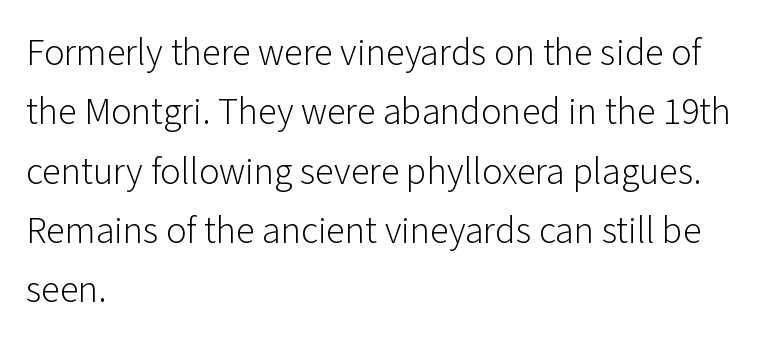
The image shows 38 px light sans-serif type, upright; set left-aligned, normal line spacing (1.56x), normal letter spacing, not underlined; low stroke contrast and a medium x-height.
